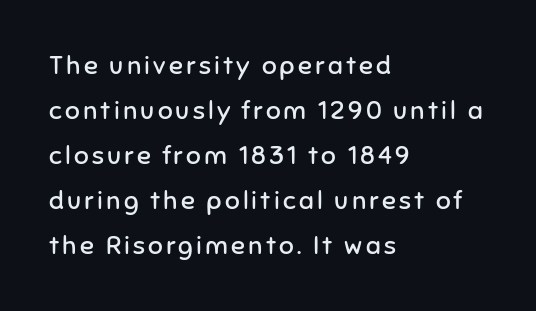
Q: Is the text bold? A: No.
Q: Is the text italic (slanted)? A: No, it is upright.
Q: Is the text underlined? A: No.
Q: How is the paragraph aligned? A: Left-aligned.
